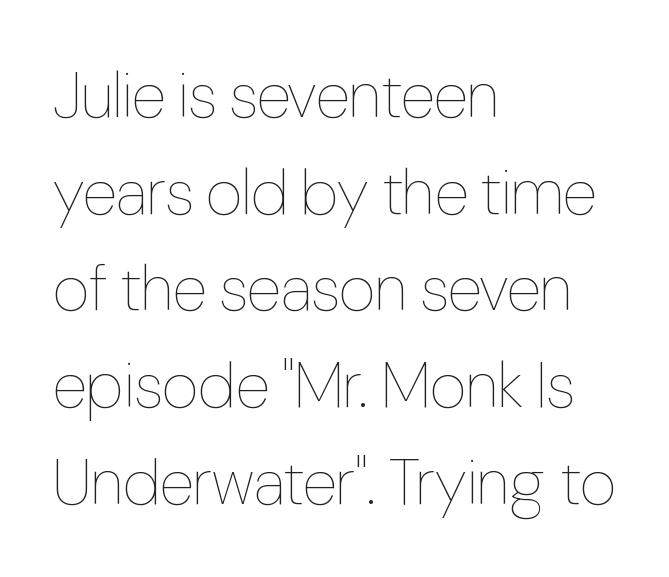
Leading: standard. Spacing verdict: proportional, widths tailored to each character. The line texture is even and compact thanks to regular tracking. Words float on clear page, feet unadorned. Typeset ragged right — the left edge is the straight one.
